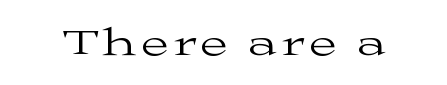
Q: Is the text bold? A: No.
Q: Is the text italic (slanted)? A: No, it is upright.
Q: Is the typeface a serif or a sans-serif typeface? A: Serif.
Q: Is the text underlined? A: No.
Q: Width (condensed, normal, or wide)? A: Wide.
Q: Stroke contrast? A: Medium.
Q: x-height? A: Medium.
Q: Monospaced? A: No.
